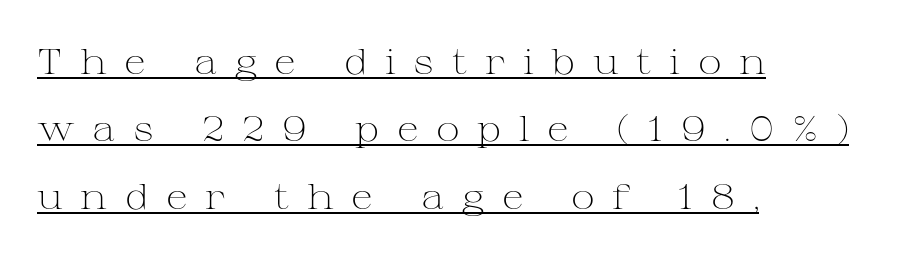
How are the letters spaced? Widely, with obvious added tracking. The strokes are not fattened; the text isn't bold. Looks like regular typesetting: each glyph gets only the width it needs. This rendering features underlined lettering.
